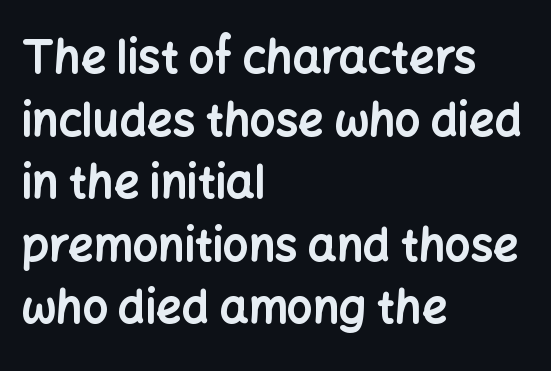
The image shows 45 px bold sans-serif type, upright; set left-aligned, normal line spacing (1.39x), normal letter spacing, not underlined; low stroke contrast and a medium x-height.
